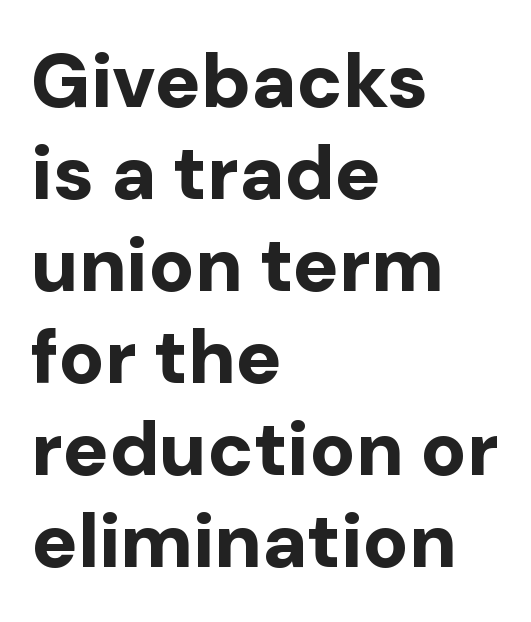
Q: Is the text bold? A: Yes.
Q: Is the text italic (slanted)? A: No, it is upright.
Q: Is the typeface a serif or a sans-serif typeface? A: Sans-serif.
Q: Is the text underlined? A: No.
Q: How is the paragraph aligned? A: Left-aligned.
Q: Is the spacing between letters normal or unusually wide? A: Normal.
Q: Width (condensed, normal, or wide)? A: Normal.
Q: Stroke contrast? A: Low.
Q: x-height? A: Medium.
Q: Monospaced? A: No.
